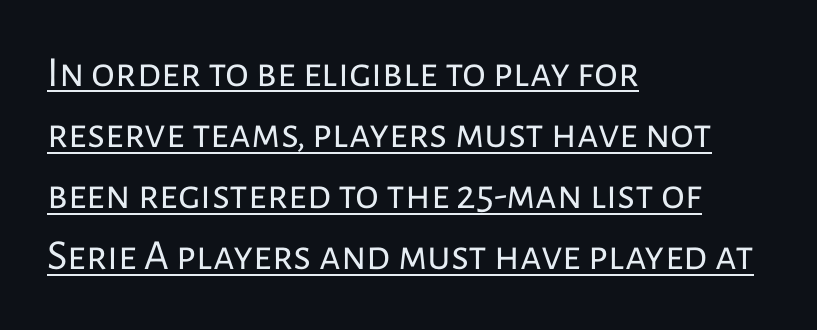
The image shows 43 px regular-weight sans-serif type, upright; set left-aligned, normal line spacing (1.42x), normal letter spacing, underlined; low stroke contrast and a medium x-height.
